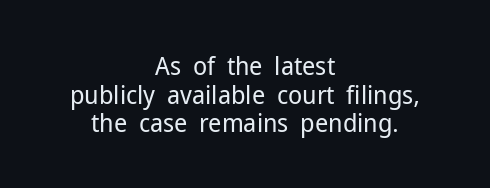
{"italic": "no", "bold": "no", "underline": "no", "align": "center", "line_spacing": "tight", "line_spacing_ratio": 1.1, "letter_spacing": "normal", "letter_spacing_em": 0.0, "glyph_px": 26}
